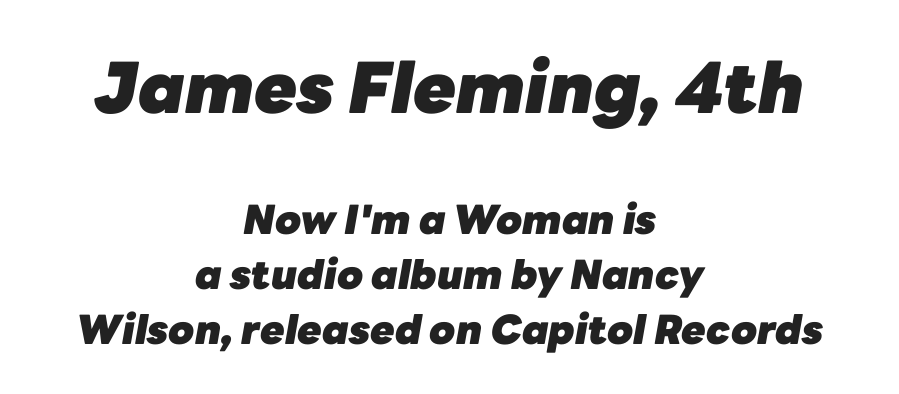
The image shows 70 px heavy type, italic (leaning right); set centered, normal line spacing (1.38x), normal letter spacing, not underlined; the first (top) block is 1.75x larger; low stroke contrast and a medium x-height.
